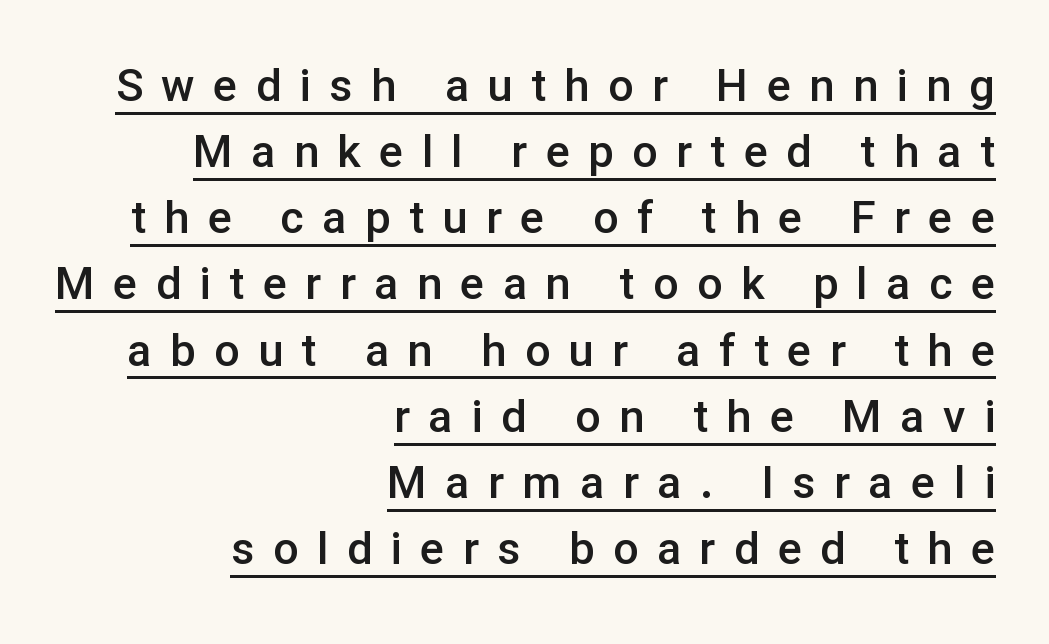
Unlike a traditional serif, this face leaves its strokes unadorned. The rendering inserts visible extra space after every character. This rendering uses right alignment, leaving the left contour irregular. Is there much room between lines? A standard amount, neither cramped nor airy. When letters stand straight like this, we call the style roman or upright. Do the characters align in a grid? No, the font is proportional.
